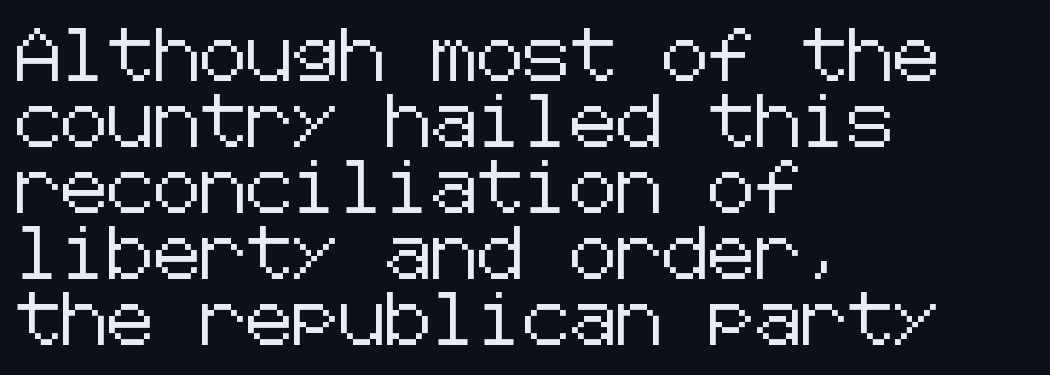
{"serif": "no", "italic": "no", "width": "normal", "stroke_contrast": "low", "x_height": "medium", "underline": "no", "align": "left", "line_spacing": "normal", "line_spacing_ratio": 1.27, "letter_spacing": "normal", "letter_spacing_em": 0.0, "glyph_px": 52}
